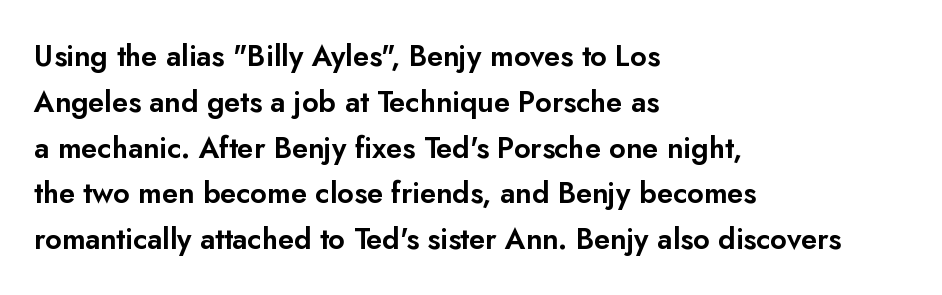
Spacing verdict: proportional, widths tailored to each character. Notice how the passage keeps a crisp vertical edge on the left only. Between one letter and the next there's only the usual sliver of space. Glance below the letters and you will spot only blank space. Do the letters lean? They stand straight.
